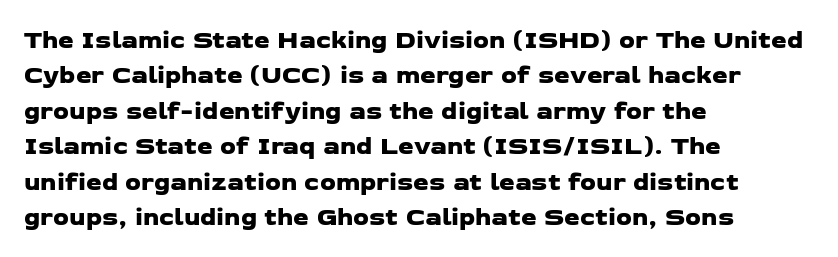
One glance says typical: line gaps are just what's usual. The rendering keeps characters at their native spacing. If you drew a ruler down the left edge, every line would touch it. Decoration check: the copy has no underline.
